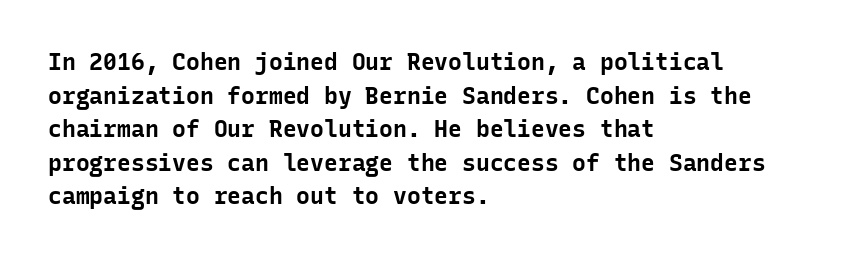
The image shows 23 px bold type, upright; set left-aligned, normal line spacing (1.46x), normal letter spacing, not underlined.
